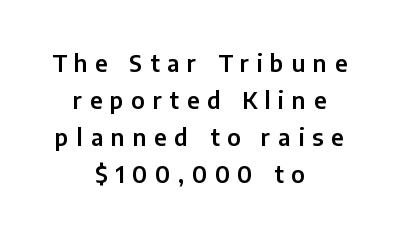
The image shows 23 px text type, upright; set centered, normal line spacing (1.61x), unusually wide letter spacing (+0.34 em), not underlined.
